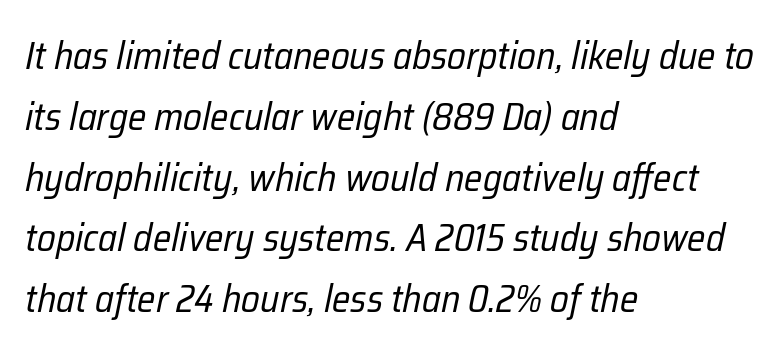
{"italic": "yes", "lean": "right", "slant_degrees": 12, "bold": "no", "weight": "regular", "width": "condensed", "stroke_contrast": "low", "x_height": "medium", "monospaced": "no", "underline": "no", "align": "left", "line_spacing": "normal", "line_spacing_ratio": 1.6, "letter_spacing": "normal", "letter_spacing_em": 0.0, "glyph_px": 38}
